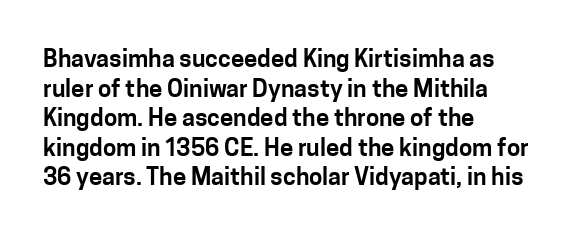
Q: Is the text italic (slanted)? A: No, it is upright.
Q: Is the text underlined? A: No.
Q: How is the paragraph aligned? A: Left-aligned.
Q: Is the spacing between letters normal or unusually wide? A: Normal.
